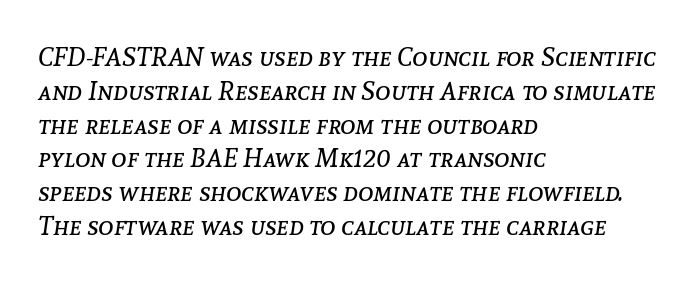
Q: Is the text bold? A: No.
Q: Is the text italic (slanted)? A: Yes, it leans right by about 8 degrees.
Q: Is the text underlined? A: No.
Q: How is the paragraph aligned? A: Left-aligned.
Q: Is the spacing between letters normal or unusually wide? A: Normal.
Q: Is the spacing between lines tight, normal or loose? A: Normal.
